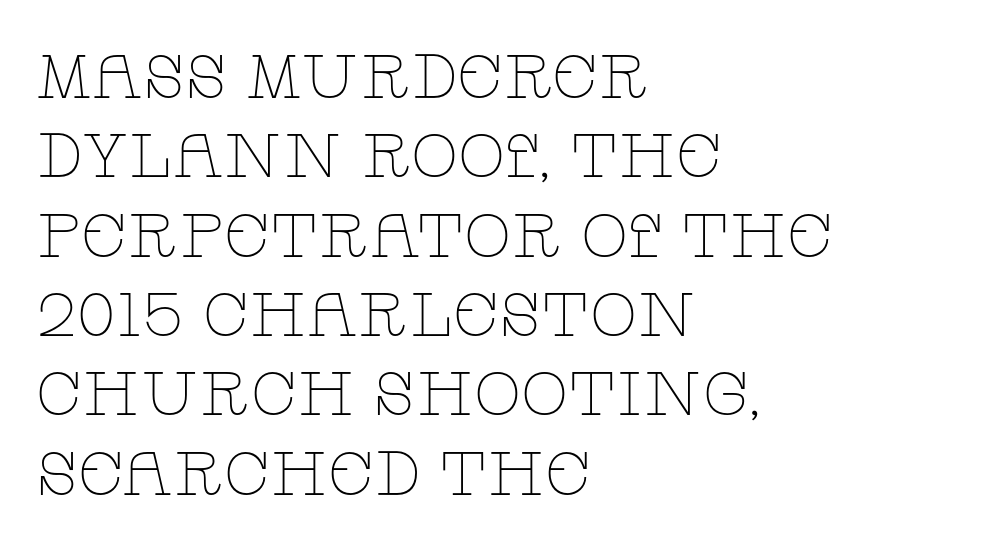
The image shows 62 px thin, wide serif type, upright; set left-aligned, normal line spacing (1.28x), normal letter spacing, not underlined; low stroke contrast and a large x-height.
